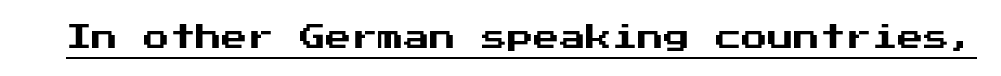
{"italic": "no", "underline": "yes", "letter_spacing": "normal", "letter_spacing_em": 0.0, "glyph_px": 26}
